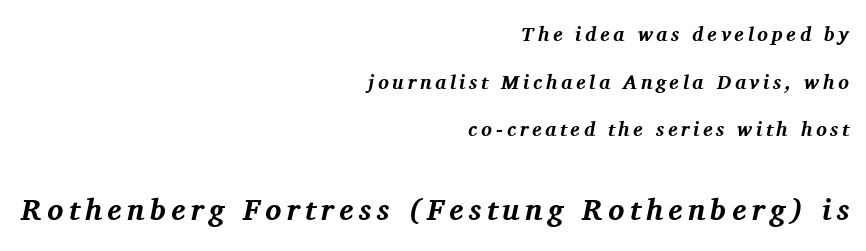
Q: Is the text bold? A: Yes.
Q: Is the text italic (slanted)? A: Yes, it leans right by about 11 degrees.
Q: Is the typeface a serif or a sans-serif typeface? A: Serif.
Q: Is the text underlined? A: No.
Q: How is the paragraph aligned? A: Right-aligned.
Q: Is the spacing between lines tight, normal or loose? A: Loose.
Q: Which block of text is set in a larger size, the first (top) or the second (bottom)? A: The second (bottom) one.
Q: Width (condensed, normal, or wide)? A: Normal.
Q: Stroke contrast? A: Medium.
Q: x-height? A: Medium.
Q: Monospaced? A: No.
